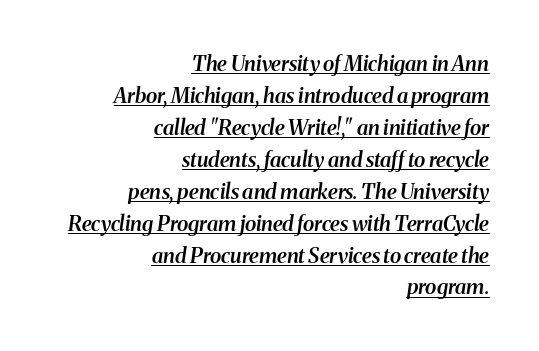
{"italic": "yes", "lean": "right", "slant_degrees": 8, "bold": "semi", "underline": "yes", "align": "right", "line_spacing": "normal", "line_spacing_ratio": 1.52, "letter_spacing": "normal", "letter_spacing_em": 0.0, "glyph_px": 21}
